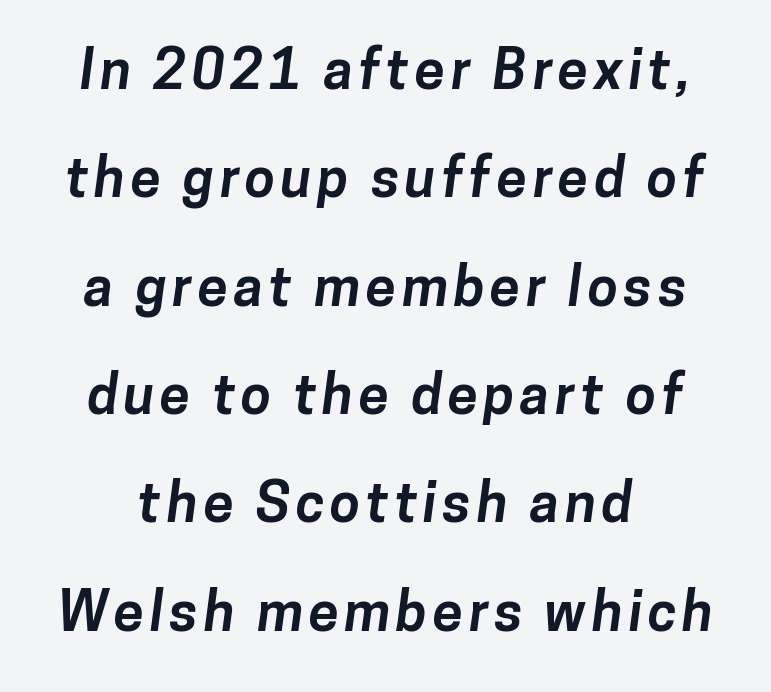
The image shows 55 px bold sans-serif type; set loose line spacing (1.97x), not underlined; low stroke contrast and a medium x-height.
